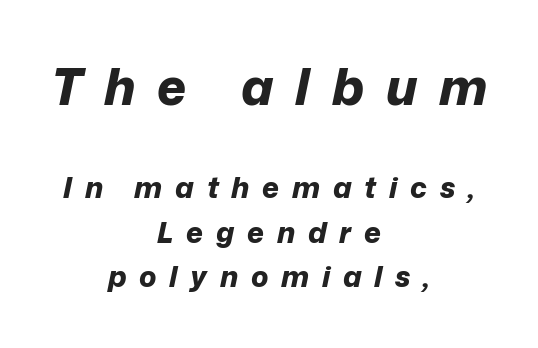
{"italic": "yes", "lean": "right", "slant_degrees": 12, "bold": "yes", "weight": "bold", "width": "normal", "stroke_contrast": "low", "x_height": "medium", "monospaced": "no", "underline": "no", "align": "center", "line_spacing": "normal", "line_spacing_ratio": 1.53, "letter_spacing": "wide", "letter_spacing_em": 0.44, "larger_block": "first", "size_ratio": 1.72, "glyph_px": 50}
